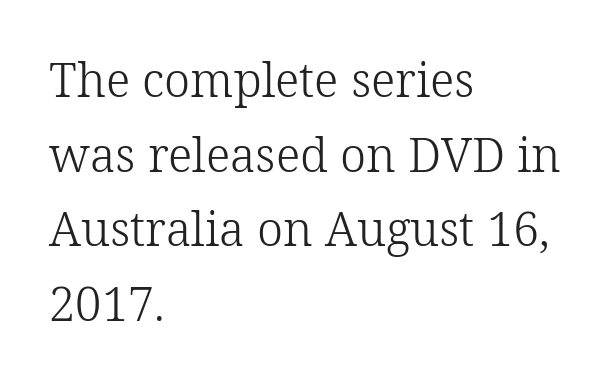
The image shows 47 px light serif type, upright; set left-aligned, normal line spacing (1.59x), normal letter spacing, not underlined; low stroke contrast and a medium x-height.
